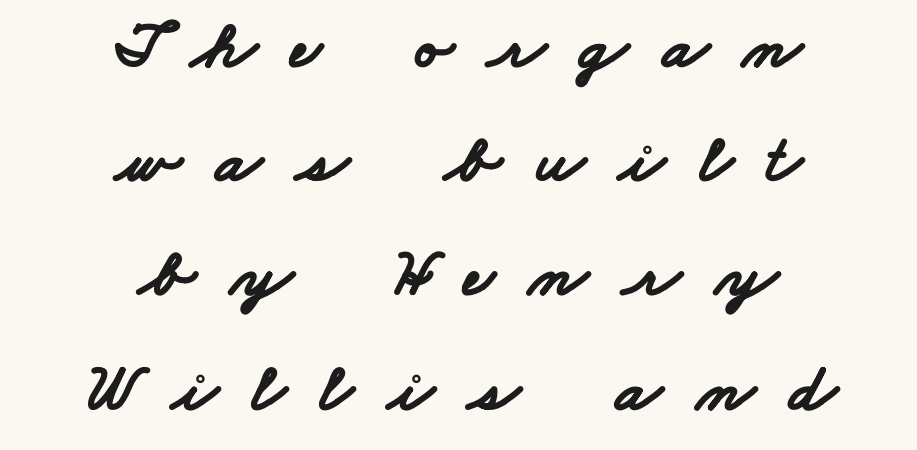
The image shows 68 px bold, wide sans-serif type; set centered, normal line spacing (1.68x), unusually wide letter spacing (+0.5 em), not underlined; low stroke contrast and a small x-height.
